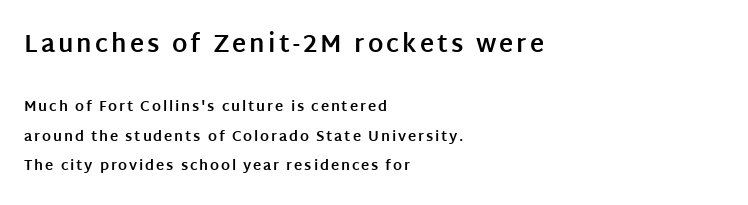
One glance says open: line gaps are wider than usual. You get the large type first, then a drop to smaller type. Set as a true bold cut, around the 700 mark. Designer's note — italics off, roman on. Underline: absent.
